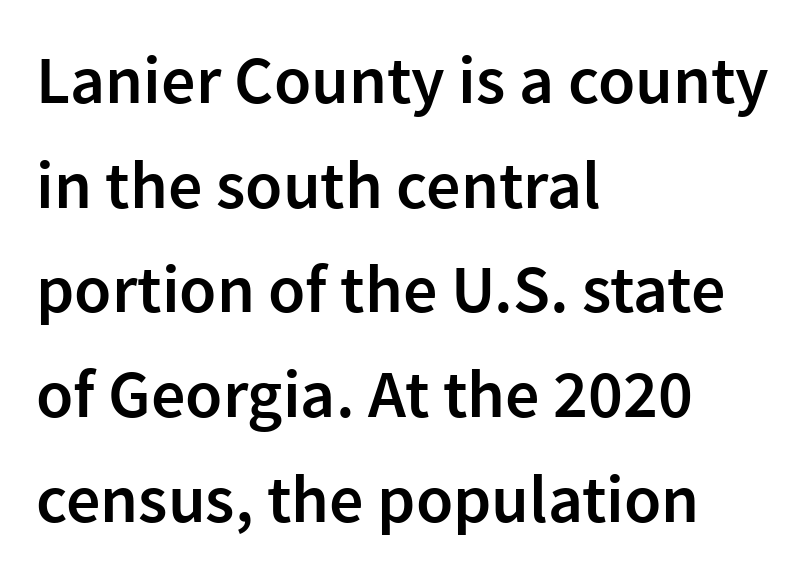
The leading is moderate, giving the passage an even texture. Does extra space separate the letters? No, they use regular spacing. Here the designer chose a conventional face with non-uniform glyph widths. Caption: multi-line text, flush left, ragged right. Characters remain perfectly vertical along every line. The passage shown is semibold, sitting just below true bold.
